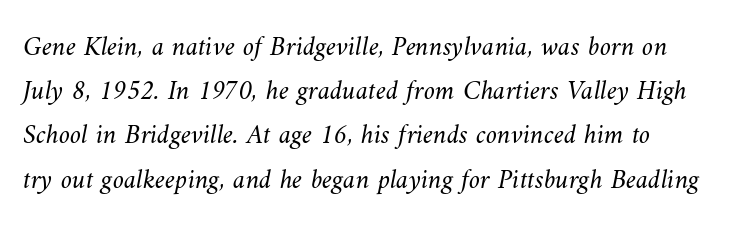
The image shows 28 px light type; set normal line spacing (1.58x), normal letter spacing, not underlined; medium stroke contrast and a small x-height.
